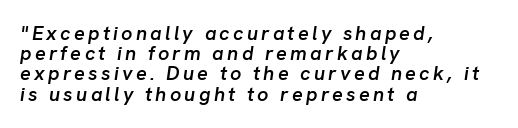
The image shows 20 px text type, italic (leaning right); set left-aligned, tight line spacing (1.01x), not underlined.
